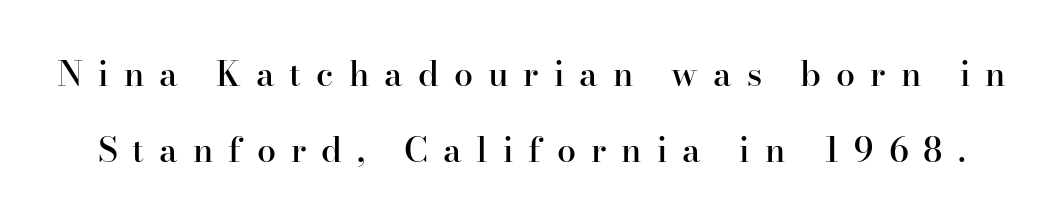
This is moderately heavy type, rendered in semibold. The line-height multiplier appears high, well above default. Posture: upright roman. Letters rest on an invisible, unmarked baseline. Proportional: the letters do not fall into vertical columns. Yep, those are serifs on the letters.
